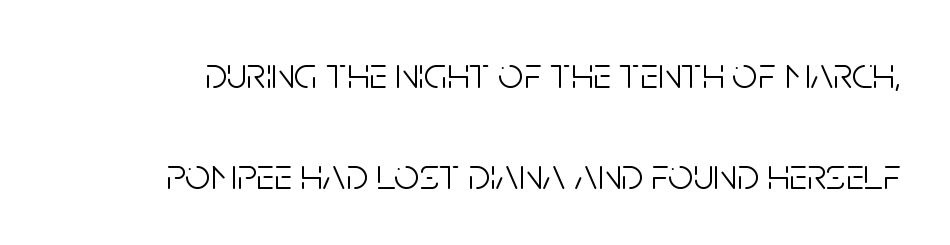
The image shows 45 px light, condensed sans-serif type, upright; set loose line spacing (2.24x), normal letter spacing, not underlined; low stroke contrast and a large x-height.
